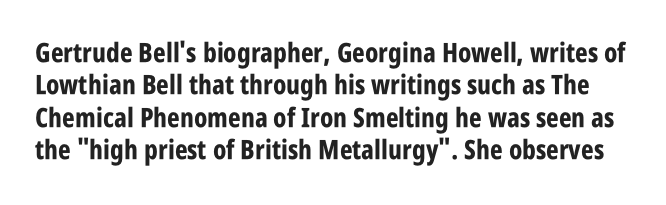
{"italic": "no", "bold": "yes", "underline": "no", "line_spacing_ratio": 1.2, "letter_spacing": "normal", "letter_spacing_em": 0.0, "glyph_px": 27}
